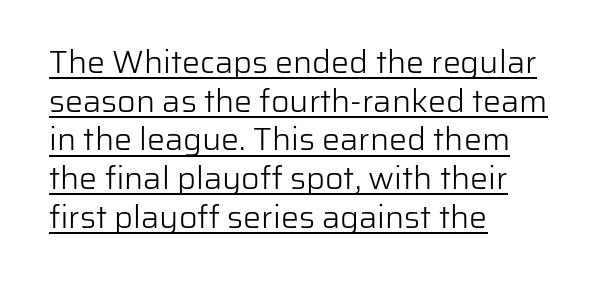
Does a line run under the words? Yes, clearly. The passage shown is typed in a proportional face where columns would drift. No extra tracking has been applied to these lines. This rendering uses left alignment, leaving the right contour irregular. The lettering holds an erect, upright posture throughout. Think standard paragraph weight, or any step lighter than that.
